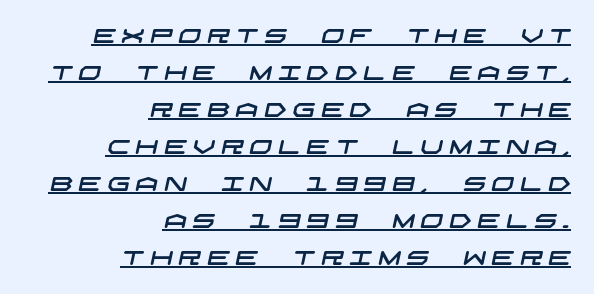
The rendering anchors every line to the right-hand side. Display-style spreading of the glyphs; the letterfit is very open. Glance below the letters and you will spot a drawn line.
